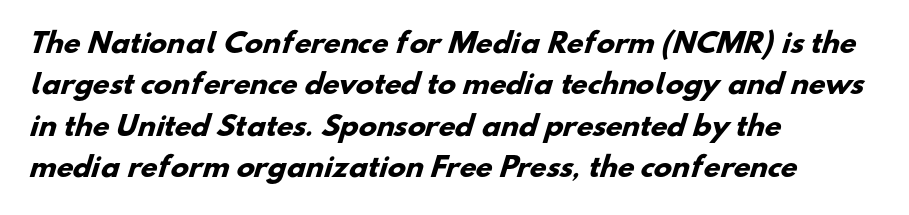
The rendering keeps characters at their native spacing. This rendering features lettering with no underline. Chunky letters — that's bold for sure. How would I describe the line gaps? Plain and ordinary. Teacher's note: observe the even left margin — that is flush-left alignment.
